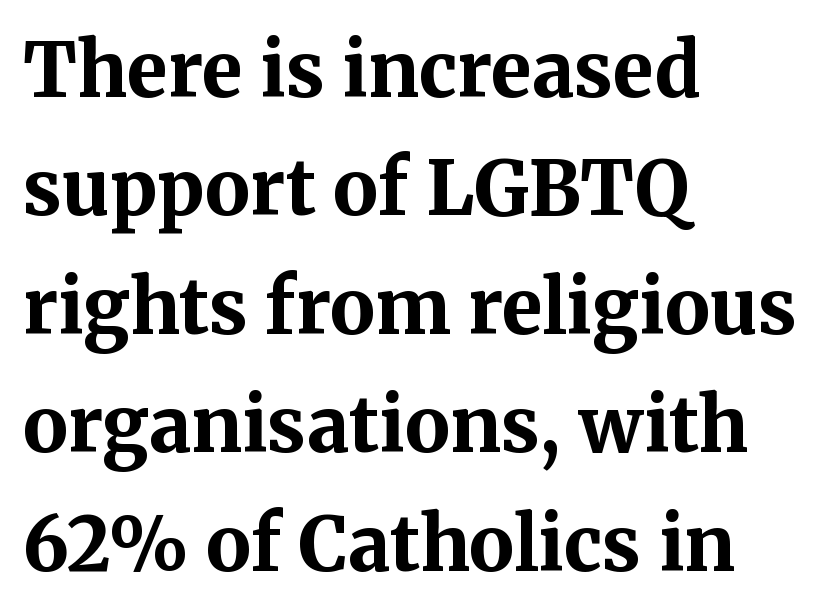
The tracking reads as untouched default to a designer's eye. These lines sit exactly where default settings would place them. Descender tails drop into unmarked territory. Its strokes are broad and dark, the hallmark of bold type.
